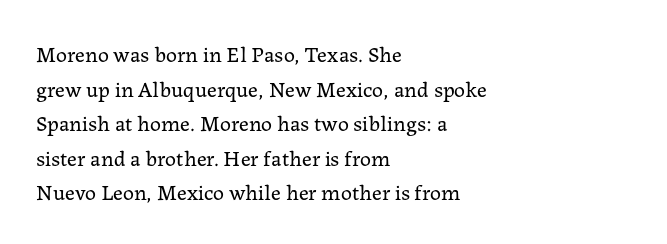
{"italic": "no", "bold": "no", "underline": "no", "align": "left", "line_spacing": "normal", "line_spacing_ratio": 1.57, "letter_spacing": "normal", "letter_spacing_em": 0.0, "glyph_px": 22}
